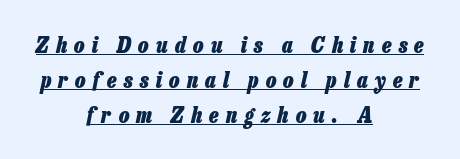
Q: Is the text bold? A: Yes.
Q: Is the text italic (slanted)? A: Yes, it leans right by about 13 degrees.
Q: Is the text underlined? A: Yes.
Q: How is the paragraph aligned? A: Centered.
Q: Is the spacing between letters normal or unusually wide? A: Unusually wide.
Q: Is the spacing between lines tight, normal or loose? A: Normal.
